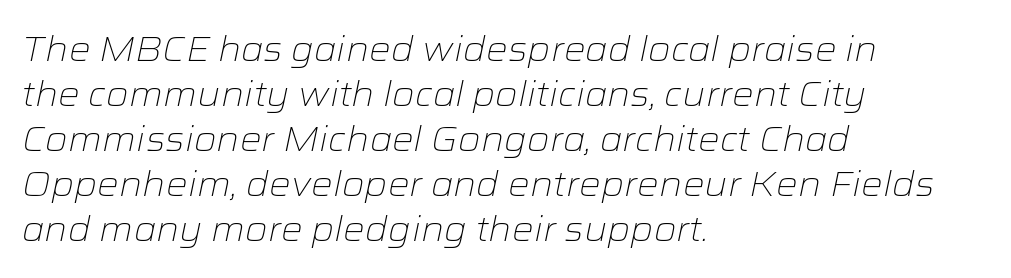
{"italic": "yes", "lean": "right", "slant_degrees": 12, "bold": "no", "weight": "light", "width": "wide", "stroke_contrast": "low", "x_height": "medium", "monospaced": "no", "underline": "no", "align": "left", "line_spacing": "normal", "line_spacing_ratio": 1.32, "letter_spacing": "normal", "letter_spacing_em": 0.0, "glyph_px": 34}
